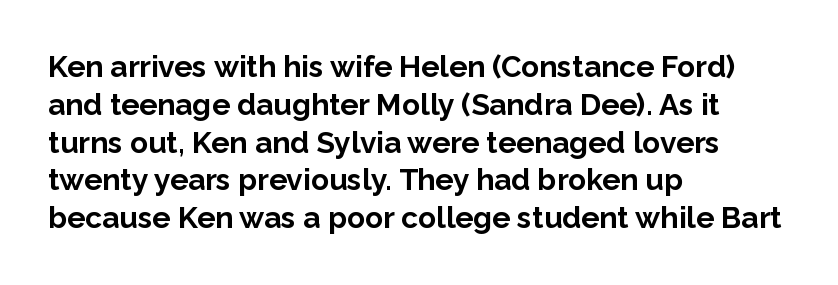
{"serif": "no", "italic": "no", "bold": "yes", "weight": "bold", "width": "normal", "stroke_contrast": "low", "x_height": "medium", "monospaced": "no", "underline": "no", "align": "left", "line_spacing": "normal", "line_spacing_ratio": 1.26, "letter_spacing": "normal", "letter_spacing_em": 0.0, "glyph_px": 30}
